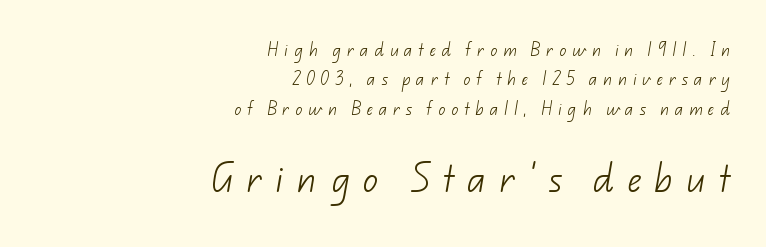
{"serif": "no", "bold": "no", "weight": "light", "width": "normal", "stroke_contrast": "low", "x_height": "small", "monospaced": "no", "underline": "no", "align": "right", "line_spacing": "loose", "line_spacing_ratio": 2.1, "letter_spacing": "wide", "letter_spacing_em": 0.42, "larger_block": "second", "size_ratio": 2.21, "glyph_px": 31}
